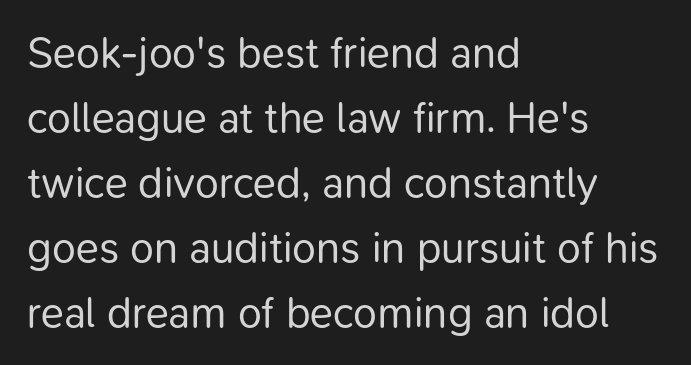
{"serif": "no", "italic": "no", "bold": "no", "weight": "regular", "width": "normal", "stroke_contrast": "low", "x_height": "medium", "monospaced": "no", "underline": "no", "align": "left", "line_spacing": "normal", "line_spacing_ratio": 1.51, "letter_spacing": "normal", "letter_spacing_em": 0.0, "glyph_px": 43}
